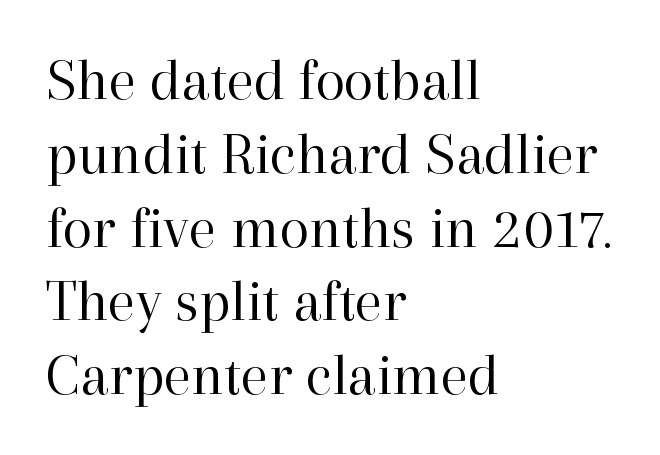
The image shows 61 px regular-weight serif type, upright; set left-aligned, line spacing 1.21x, normal letter spacing, not underlined; high stroke contrast and a medium x-height.
